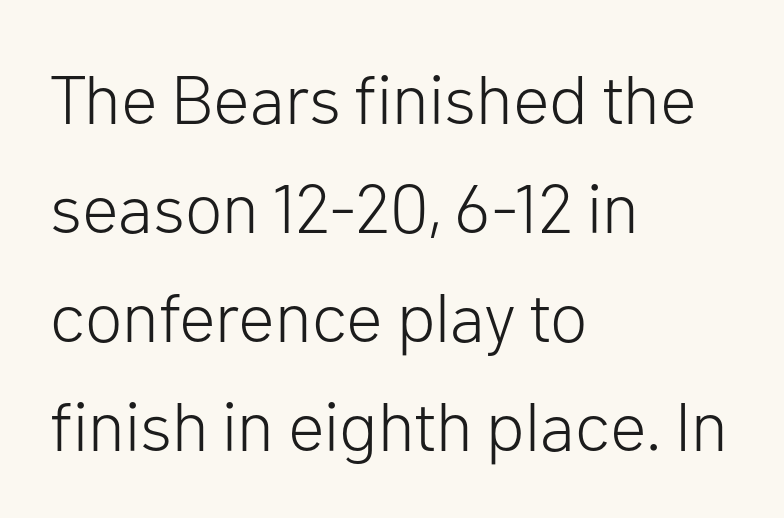
Q: Is the text bold? A: No.
Q: Is the text italic (slanted)? A: No, it is upright.
Q: Is the typeface a serif or a sans-serif typeface? A: Sans-serif.
Q: Is the text underlined? A: No.
Q: How is the paragraph aligned? A: Left-aligned.
Q: Is the spacing between letters normal or unusually wide? A: Normal.
Q: Is the spacing between lines tight, normal or loose? A: Normal.
Q: Width (condensed, normal, or wide)? A: Normal.
Q: Stroke contrast? A: Low.
Q: x-height? A: Medium.
Q: Monospaced? A: No.
